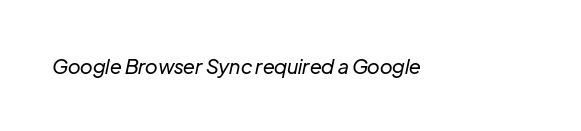
{"italic": "yes", "lean": "right", "slant_degrees": 12, "bold": "no", "underline": "no", "letter_spacing": "normal", "letter_spacing_em": 0.0, "glyph_px": 20}
